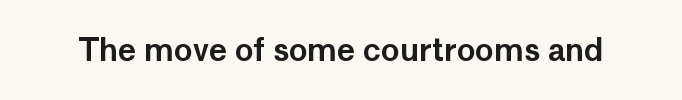
The image shows 31 px sans-serif type, upright; set normal letter spacing, not underlined; low stroke contrast and a medium x-height.
